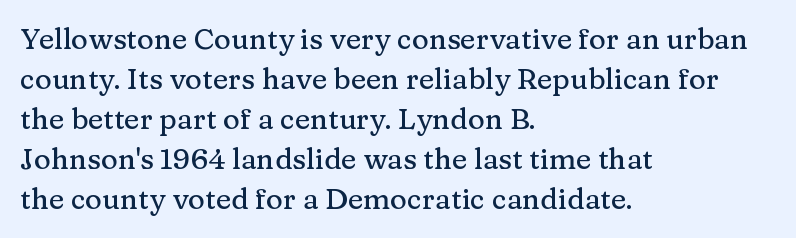
Q: Is the text italic (slanted)? A: No, it is upright.
Q: Is the typeface a serif or a sans-serif typeface? A: Serif.
Q: Is the text underlined? A: No.
Q: How is the paragraph aligned? A: Left-aligned.
Q: Is the spacing between letters normal or unusually wide? A: Normal.
Q: Is the spacing between lines tight, normal or loose? A: Normal.
Q: Width (condensed, normal, or wide)? A: Normal.
Q: Stroke contrast? A: Medium.
Q: x-height? A: Medium.
Q: Monospaced? A: No.
